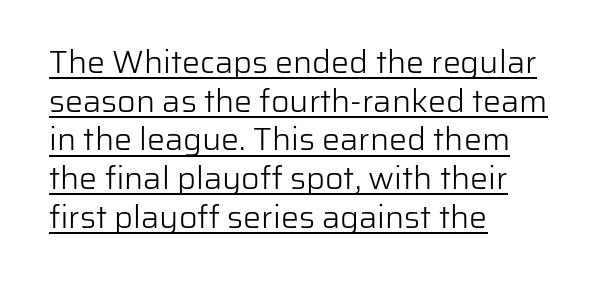
{"serif": "no", "italic": "no", "bold": "no", "weight": "light", "width": "normal", "stroke_contrast": "low", "x_height": "medium", "monospaced": "no", "underline": "yes", "align": "left", "line_spacing_ratio": 1.21, "letter_spacing": "normal", "letter_spacing_em": 0.0, "glyph_px": 32}
